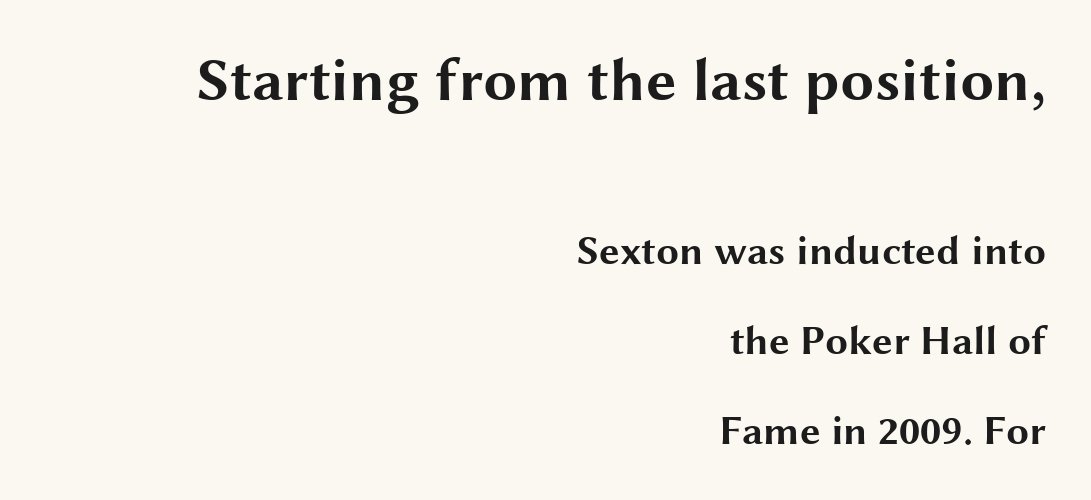
Nothing sits at the stroke ends, so this counts as sans-serif. Default kerning and tracking; the words read as compact shapes. The rendering uses a large line-height, opening up the rows. The zone under the glyphs is completely vacant. Line endings align vertically; line beginnings do not. A typesetter would call this proportional, since set widths differ per character.
